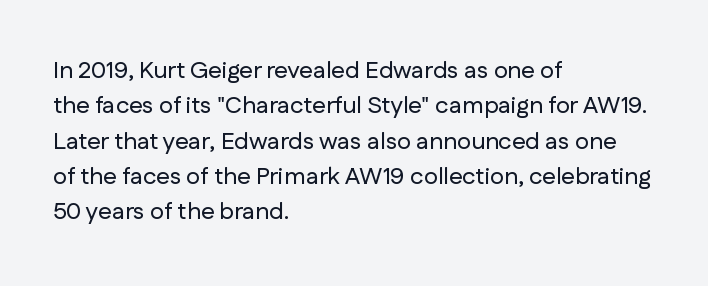
{"italic": "no", "underline": "no", "align": "left", "line_spacing": "normal", "line_spacing_ratio": 1.47, "letter_spacing": "normal", "letter_spacing_em": 0.0, "glyph_px": 24}
